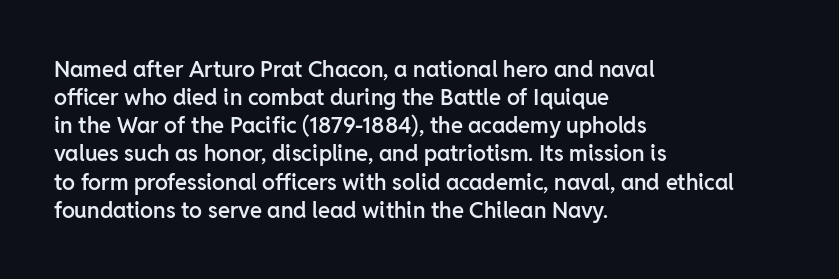
Quick note: underline off. Left-aligned paragraph, ragged on the right. Nope, not italic — everything's standing straight. The line texture is even and compact thanks to regular tracking. Successive baselines arrive at the customary interval. Firm but not heavy-handed strokes: this text is semibold.
